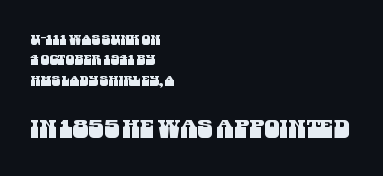
Q: Is the text underlined? A: No.
Q: How is the paragraph aligned? A: Left-aligned.
Q: Is the spacing between letters normal or unusually wide? A: Normal.
Q: Is the spacing between lines tight, normal or loose? A: Normal.
Q: Which block of text is set in a larger size, the first (top) or the second (bottom)? A: The second (bottom) one.
